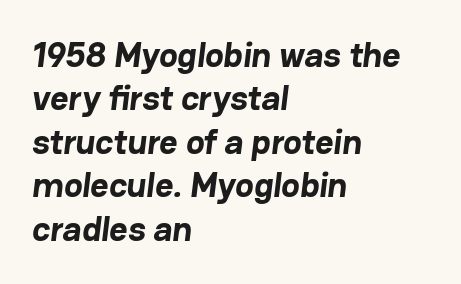
{"serif": "no", "bold": "yes", "weight": "bold", "width": "normal", "stroke_contrast": "low", "x_height": "medium", "monospaced": "no", "underline": "no", "align": "left", "line_spacing_ratio": 1.24, "letter_spacing": "normal", "letter_spacing_em": 0.0, "glyph_px": 35}
